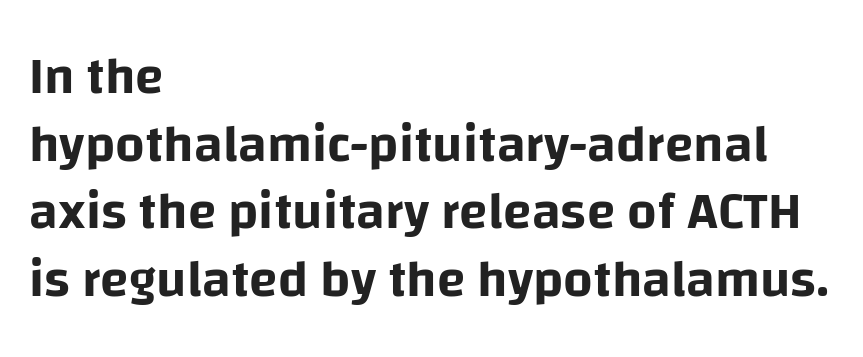
Q: Is the text italic (slanted)? A: No, it is upright.
Q: Is the typeface a serif or a sans-serif typeface? A: Sans-serif.
Q: Is the text underlined? A: No.
Q: How is the paragraph aligned? A: Left-aligned.
Q: Is the spacing between letters normal or unusually wide? A: Normal.
Q: Is the spacing between lines tight, normal or loose? A: Normal.
Q: Width (condensed, normal, or wide)? A: Normal.
Q: Stroke contrast? A: Low.
Q: x-height? A: Large.
Q: Monospaced? A: No.
